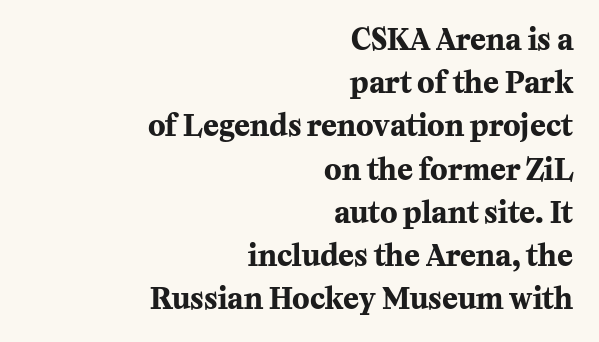
{"serif": "yes", "italic": "no", "bold": "yes", "weight": "bold", "width": "normal", "stroke_contrast": "medium", "x_height": "medium", "monospaced": "no", "underline": "no", "align": "right", "line_spacing": "normal", "line_spacing_ratio": 1.49, "letter_spacing": "normal", "letter_spacing_em": 0.0, "glyph_px": 29}
